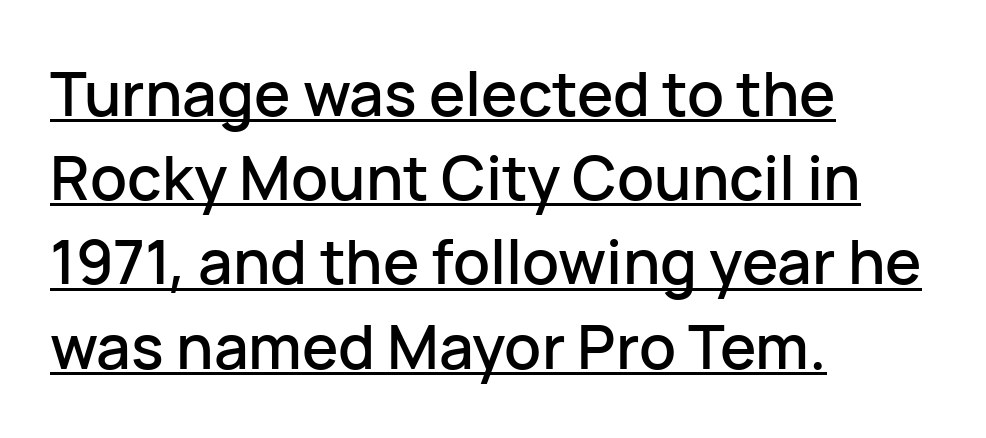
Students, note that the glyphs here touch the page at normal intervals. The characters display no serif detailing; their extremities are plain. Nope, not italic — everything's standing straight. The lettering is marked with a stroke running underneath it. Whoever set this chose a conventional vertical rhythm. The setting favours the left margin, as ordinary paragraphs usually do.
